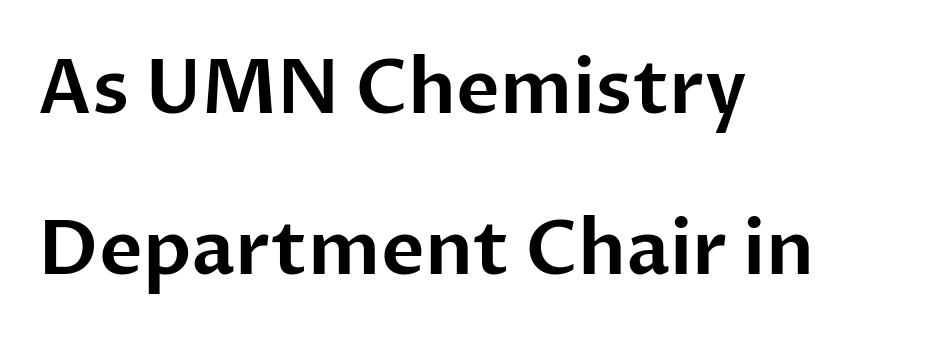
Q: Is the text italic (slanted)? A: No, it is upright.
Q: Is the typeface a serif or a sans-serif typeface? A: Sans-serif.
Q: Is the text underlined? A: No.
Q: How is the paragraph aligned? A: Left-aligned.
Q: Is the spacing between letters normal or unusually wide? A: Normal.
Q: Is the spacing between lines tight, normal or loose? A: Loose.
Q: Width (condensed, normal, or wide)? A: Normal.
Q: Stroke contrast? A: Low.
Q: x-height? A: Medium.
Q: Monospaced? A: No.
